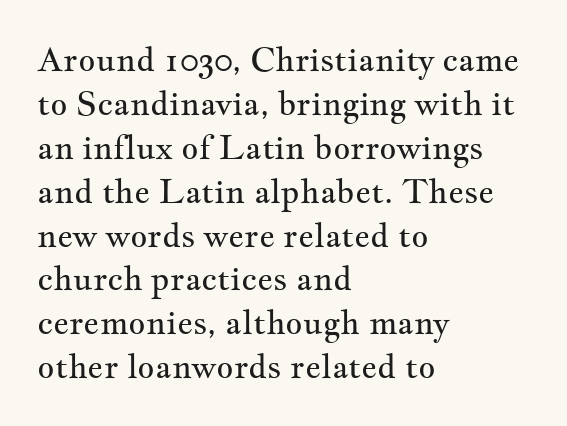
The image shows 33 px regular-weight, wide serif type, upright; set left-aligned, normal line spacing (1.33x), normal letter spacing, not underlined; medium stroke contrast and a small x-height.
